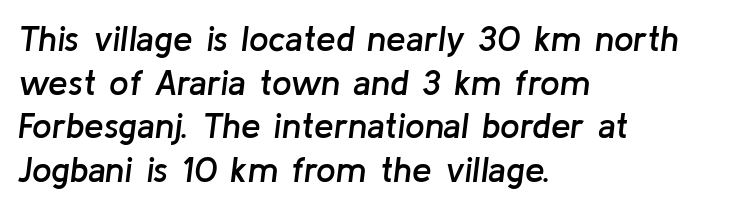
Style check: oblique. The strokes are fattened partway — semibold, not bold. Is there much room between lines? A standard amount, neither cramped nor airy. The space beneath each line is pristine and unruled.
